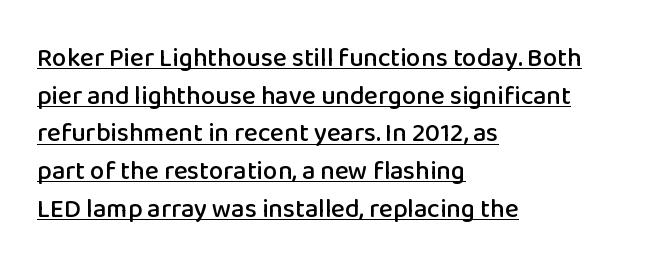
{"italic": "no", "underline": "yes", "align": "left", "line_spacing": "normal", "line_spacing_ratio": 1.45, "letter_spacing": "normal", "letter_spacing_em": 0.0, "glyph_px": 26}
